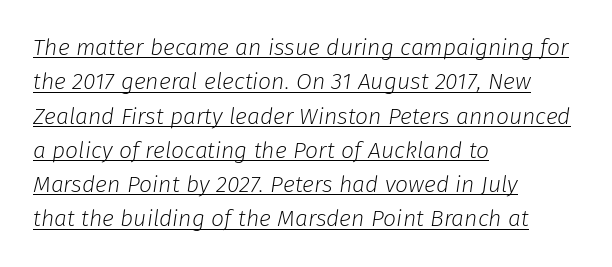
Yep, that's italic — everything's leaning. Weight class: somewhere from thin through regular. The gaps between neighbouring characters are ordinary and unremarkable. The rows are spaced the way most documents space them.
